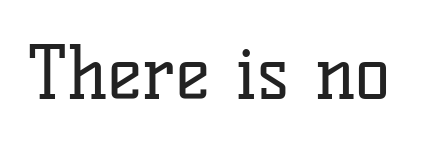
Q: Is the text bold? A: No.
Q: Is the text italic (slanted)? A: No, it is upright.
Q: Is the typeface a serif or a sans-serif typeface? A: Serif.
Q: Is the text underlined? A: No.
Q: Is the spacing between letters normal or unusually wide? A: Normal.
Q: Width (condensed, normal, or wide)? A: Normal.
Q: Stroke contrast? A: Low.
Q: x-height? A: Medium.
Q: Monospaced? A: No.
